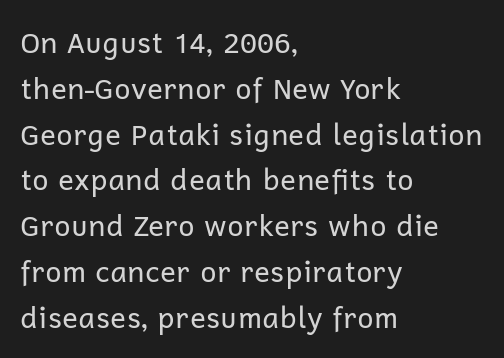
Observe the absence of serifs on each vertical stroke in this sample. Alignment: flush left. Descenders are the only things crossing below the line. This sample uses an upright cut, with every glyph sitting square on the baseline. Ink coverage per letter is moderate at most.
